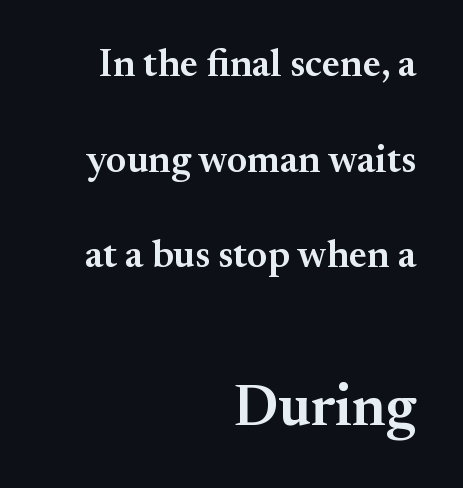
The image shows 59 px semibold serif type, upright; set right-aligned, loose line spacing (2.45x), normal letter spacing, not underlined; the second (bottom) block is 1.51x larger; medium stroke contrast and a small x-height.
